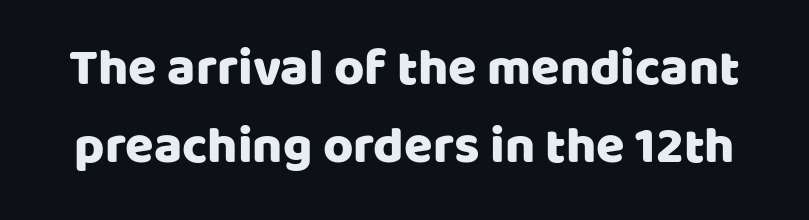
Q: Is the text italic (slanted)? A: No, it is upright.
Q: Is the typeface a serif or a sans-serif typeface? A: Sans-serif.
Q: Is the text underlined? A: No.
Q: Is the spacing between letters normal or unusually wide? A: Normal.
Q: Is the spacing between lines tight, normal or loose? A: Normal.
Q: Width (condensed, normal, or wide)? A: Normal.
Q: Stroke contrast? A: Low.
Q: x-height? A: Large.
Q: Monospaced? A: No.
